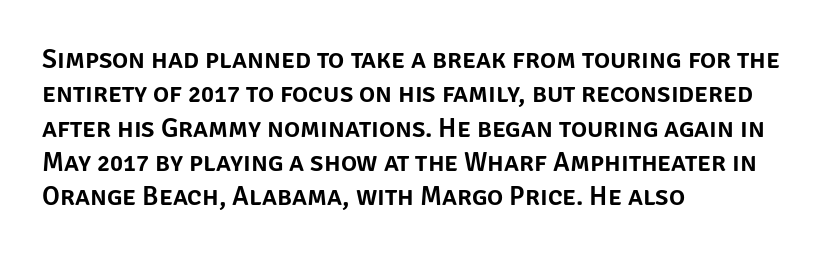
Q: Is the text italic (slanted)? A: No, it is upright.
Q: Is the text underlined? A: No.
Q: How is the paragraph aligned? A: Left-aligned.
Q: Is the spacing between letters normal or unusually wide? A: Normal.
Q: Is the spacing between lines tight, normal or loose? A: Normal.
